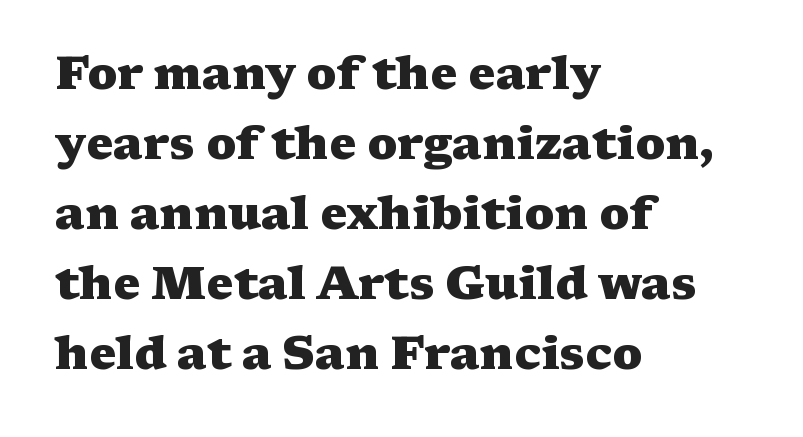
The letters advance in unequal steps, a hallmark of proportional type. Vertical strokes here are truly vertical. The line-height multiplier appears to be the usual default. The typesetter chose a ragged-right arrangement here.
